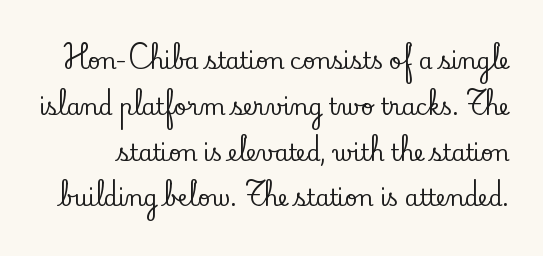
Q: Is the text italic (slanted)? A: No, it is upright.
Q: Is the text underlined? A: No.
Q: Is the spacing between letters normal or unusually wide? A: Normal.
Q: Is the spacing between lines tight, normal or loose? A: Loose.
